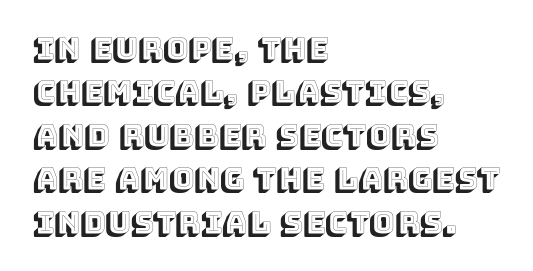
The image shows 30 px text type, upright; set left-aligned, normal line spacing (1.45x), normal letter spacing, not underlined; a large x-height.
